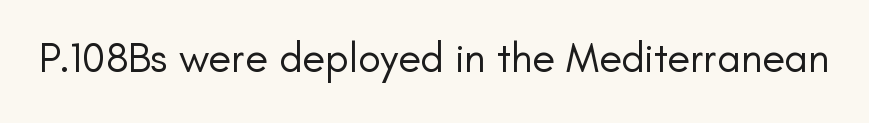
Note: no serifs on the glyphs. Ordinary non-slanted type is in use. The passage shown is typed in a proportional face where columns would drift. This sample uses plain, unmodified letter spacing. The specimen omits any rule beneath the text block's lines. No heavy texture on the line: the type isn't bold.
